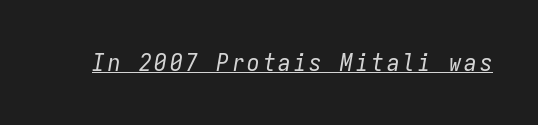
A baseline rule has been typeset under these characters. The text carries the slant typical of an italic or oblique font. Stroke thickness stays within the range of a standard reading face or lighter.
